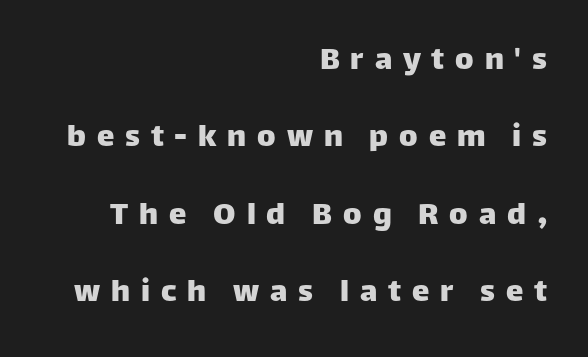
{"serif": "no", "italic": "no", "width": "normal", "stroke_contrast": "low", "x_height": "large", "monospaced": "no", "underline": "no", "align": "right", "line_spacing": "loose", "line_spacing_ratio": 2.21, "letter_spacing": "wide", "letter_spacing_em": 0.31, "glyph_px": 35}
